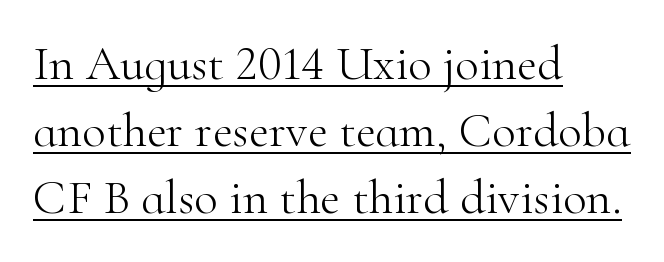
Successive baselines arrive at the customary interval. Looks like someone drew a line under every word here. Regarding serifs, this sample has them. Each word holds together tightly as a unit, with standard inter-letter gaps. Where is the straight margin? On the left.
